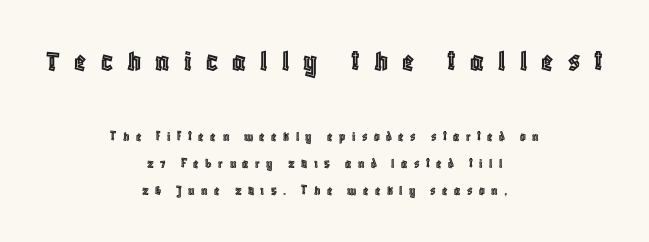
{"italic": "no", "width": "condensed", "x_height": "large", "monospaced": "no", "underline": "no", "align": "center", "line_spacing": "loose", "line_spacing_ratio": 1.94, "letter_spacing": "wide", "letter_spacing_em": 0.46, "larger_block": "first", "size_ratio": 2.21, "glyph_px": 31}
